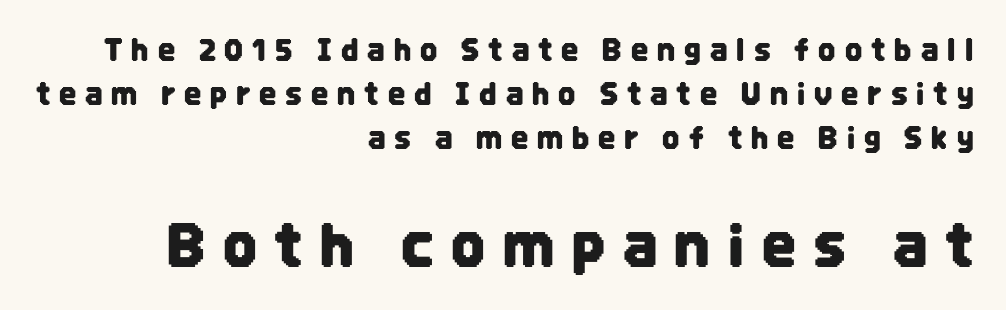
{"serif": "no", "italic": "no", "width": "condensed", "stroke_contrast": "low", "x_height": "large", "monospaced": "no", "underline": "no", "align": "right", "line_spacing": "normal", "line_spacing_ratio": 1.46, "letter_spacing": "wide", "letter_spacing_em": 0.3, "larger_block": "second", "size_ratio": 1.97, "glyph_px": 59}
